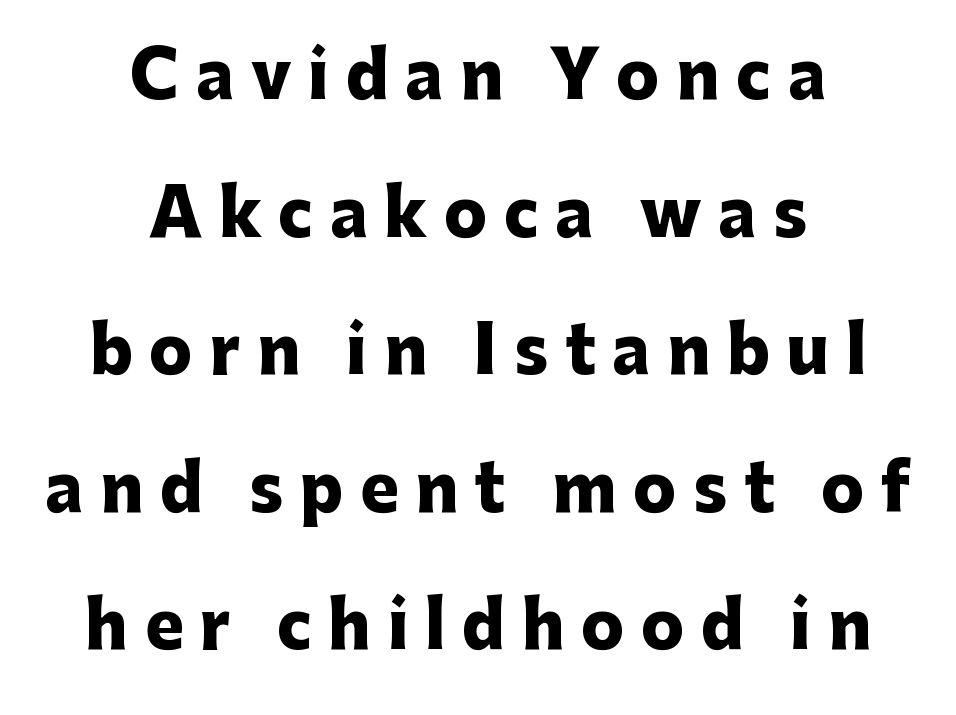
{"serif": "no", "italic": "no", "bold": "yes", "weight": "heavy", "width": "normal", "stroke_contrast": "low", "x_height": "medium", "monospaced": "no", "underline": "no", "align": "center", "line_spacing": "loose", "line_spacing_ratio": 2.15, "letter_spacing": "wide", "letter_spacing_em": 0.26, "glyph_px": 64}
